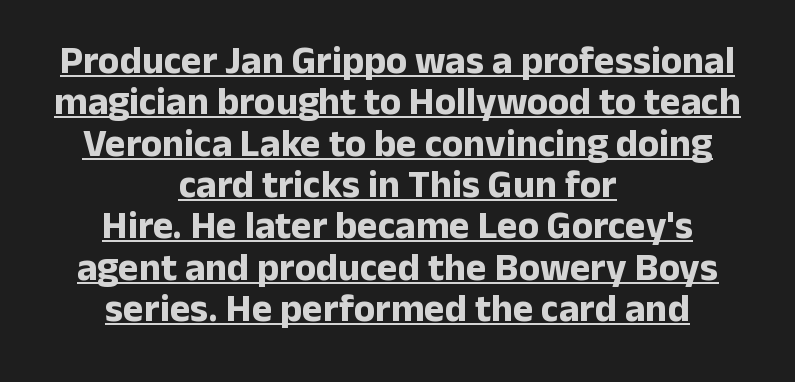
Caption: lettering with a line underneath. These lines were composed using upright roman letters. Compared with typical paragraphs, the rows here are closer together. Check where the strokes stop: nothing finishes them off — pure sans.
